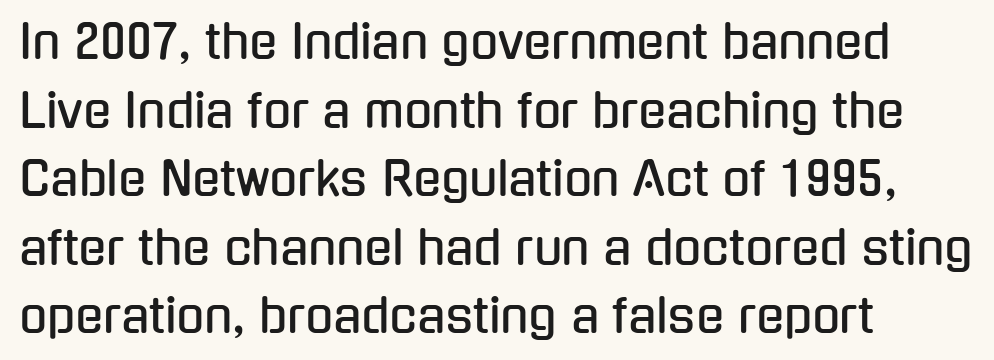
{"serif": "no", "italic": "no", "width": "condensed", "stroke_contrast": "low", "x_height": "medium", "monospaced": "no", "underline": "no", "align": "left", "line_spacing": "normal", "line_spacing_ratio": 1.49, "letter_spacing": "normal", "letter_spacing_em": 0.0, "glyph_px": 46}
